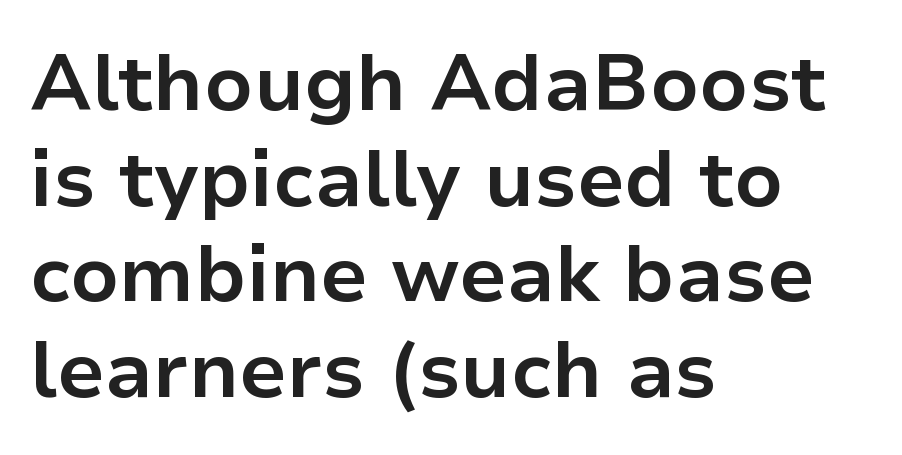
Q: Is the text bold? A: Yes.
Q: Is the text italic (slanted)? A: No, it is upright.
Q: Is the typeface a serif or a sans-serif typeface? A: Sans-serif.
Q: Is the text underlined? A: No.
Q: How is the paragraph aligned? A: Left-aligned.
Q: Is the spacing between letters normal or unusually wide? A: Normal.
Q: Width (condensed, normal, or wide)? A: Normal.
Q: Stroke contrast? A: Low.
Q: x-height? A: Medium.
Q: Monospaced? A: No.
